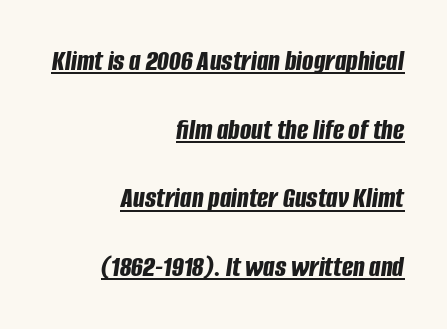
These characters rest on top of a visible drawn line. The face used here has the dense, thick strokes of a bold. Each line ends at the same right margin while the left side varies. Regarding leading, the lines here are spaced well apart.
